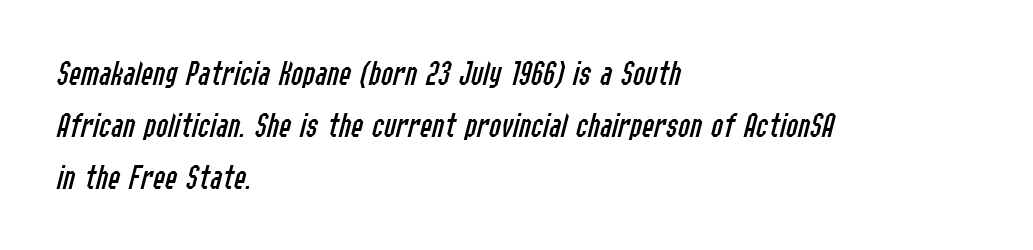
Evenly set lines give the paragraph a standard silhouette. Character widths vary here, with narrow letters taking less room than wide ones. Type without underlining. Italic: yes, the glyphs are oblique. Students, note that the glyphs here touch the page at normal intervals.
